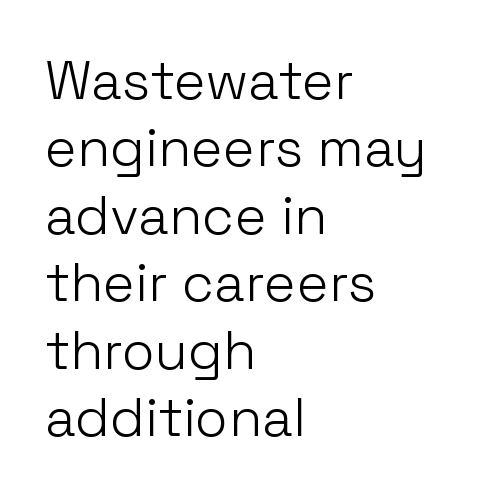
The image shows 54 px light sans-serif type, upright; set left-aligned, normal line spacing (1.25x), normal letter spacing, not underlined; low stroke contrast and a medium x-height.
